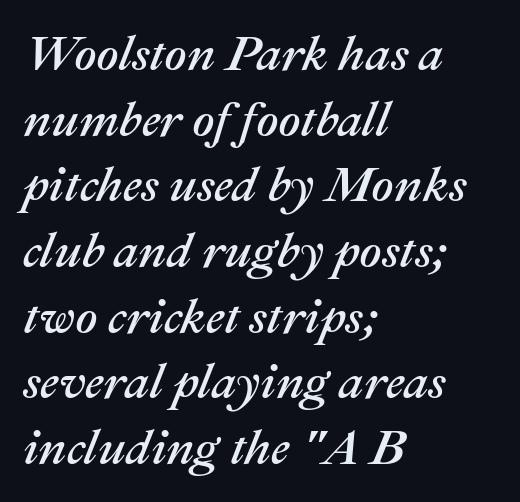
The image shows 49 px text type, italic (leaning right); set left-aligned, normal line spacing (1.34x), normal letter spacing, not underlined; medium stroke contrast and a medium x-height.
